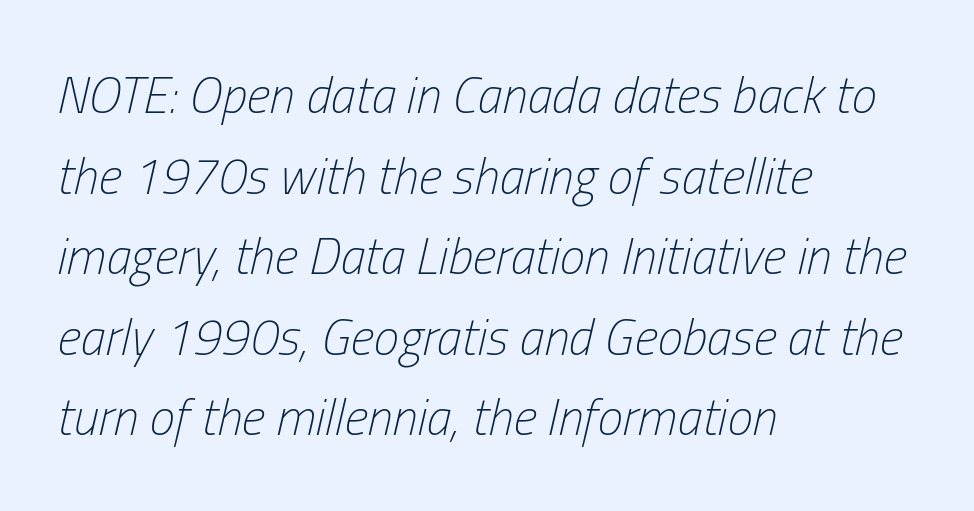
The image shows 51 px light, condensed type, italic (leaning right); set left-aligned, normal line spacing (1.58x), normal letter spacing, not underlined; low stroke contrast and a medium x-height.
